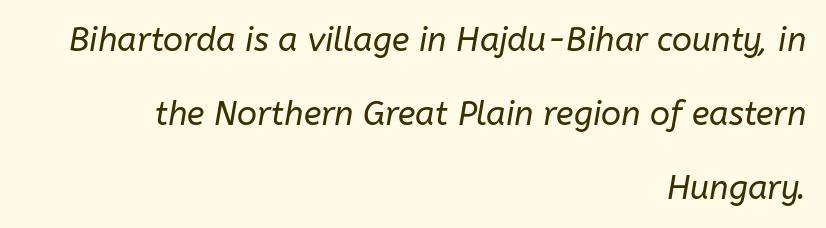
{"italic": "yes", "lean": "right", "slant_degrees": 10, "bold": "no", "weight": "regular", "width": "normal", "stroke_contrast": "low", "x_height": "medium", "monospaced": "no", "underline": "no", "align": "right", "line_spacing": "loose", "line_spacing_ratio": 2.24, "letter_spacing": "normal", "letter_spacing_em": 0.0, "glyph_px": 33}
